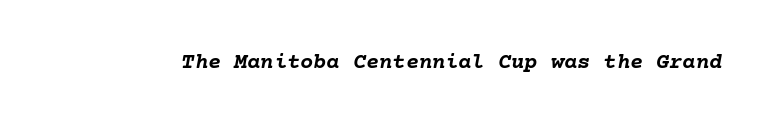
Short note: letters normally spaced. Italic: yes, the glyphs are oblique. Beneath every word, the page is bare. Compared with an ordinary text face, these strokes are far heavier — a full bold.
